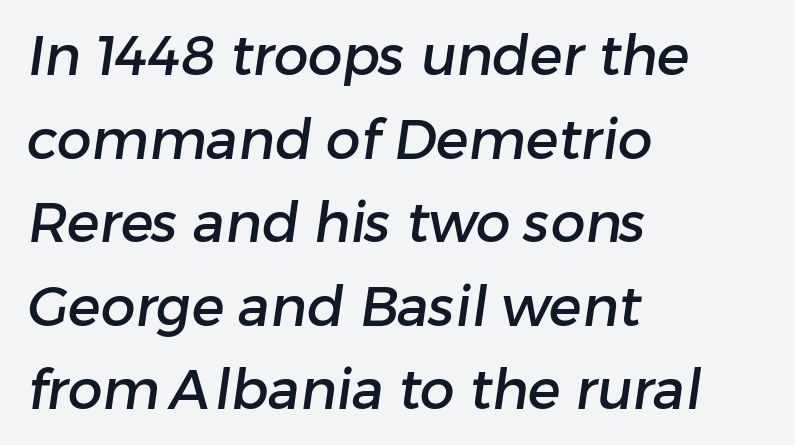
The image shows 55 px sans-serif type; set left-aligned, normal line spacing (1.52x), normal letter spacing, not underlined; low stroke contrast and a medium x-height.
